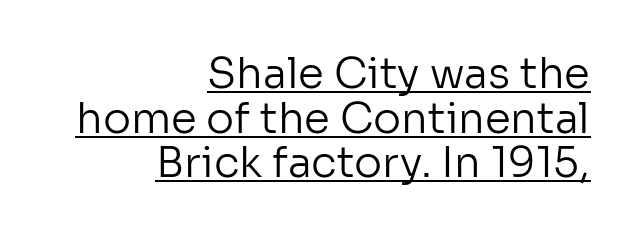
Q: Is the text bold? A: No.
Q: Is the text italic (slanted)? A: No, it is upright.
Q: Is the typeface a serif or a sans-serif typeface? A: Sans-serif.
Q: Is the text underlined? A: Yes.
Q: How is the paragraph aligned? A: Right-aligned.
Q: Is the spacing between letters normal or unusually wide? A: Normal.
Q: Is the spacing between lines tight, normal or loose? A: Tight.
Q: Width (condensed, normal, or wide)? A: Normal.
Q: Stroke contrast? A: Low.
Q: x-height? A: Medium.
Q: Monospaced? A: No.
